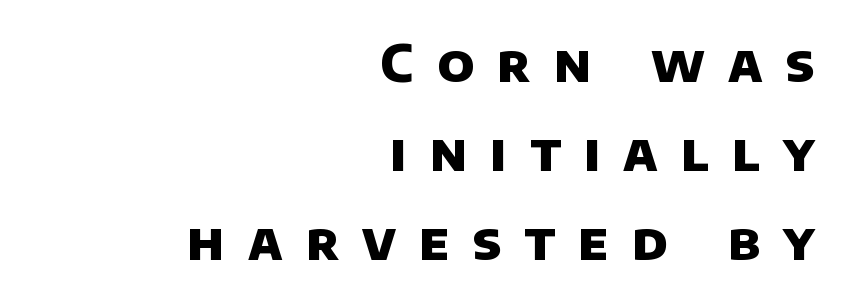
{"serif": "no", "bold": "yes", "weight": "heavy", "width": "normal", "stroke_contrast": "low", "x_height": "large", "monospaced": "no", "underline": "no", "align": "right", "line_spacing_ratio": 1.71, "letter_spacing": "wide", "letter_spacing_em": 0.45, "glyph_px": 52}
